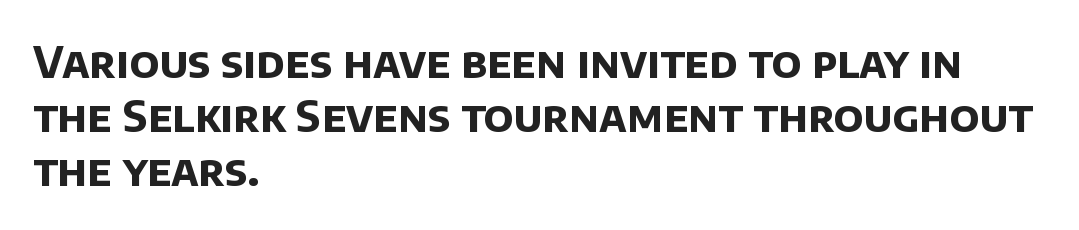
Q: Is the text bold? A: Yes.
Q: Is the typeface a serif or a sans-serif typeface? A: Sans-serif.
Q: Is the text underlined? A: No.
Q: How is the paragraph aligned? A: Left-aligned.
Q: Is the spacing between letters normal or unusually wide? A: Normal.
Q: Is the spacing between lines tight, normal or loose? A: Normal.
Q: Width (condensed, normal, or wide)? A: Normal.
Q: Stroke contrast? A: Low.
Q: x-height? A: Large.
Q: Monospaced? A: No.
